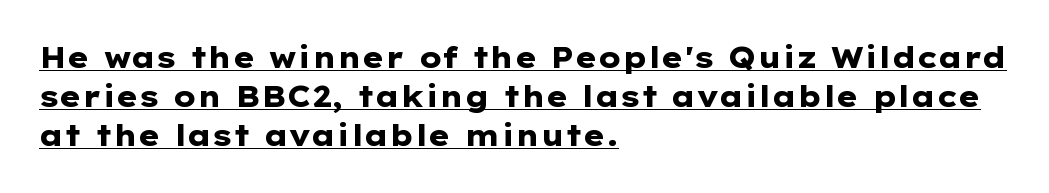
The image shows 29 px heavy, wide sans-serif type, upright; set left-aligned, normal line spacing (1.34x), normal letter spacing, underlined; low stroke contrast and a medium x-height.
